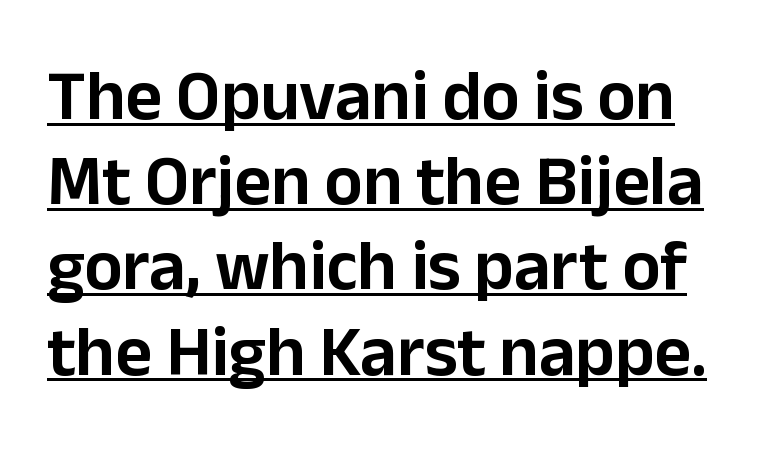
Q: Is the text italic (slanted)? A: No, it is upright.
Q: Is the typeface a serif or a sans-serif typeface? A: Sans-serif.
Q: Is the text underlined? A: Yes.
Q: Is the spacing between letters normal or unusually wide? A: Normal.
Q: Width (condensed, normal, or wide)? A: Normal.
Q: Stroke contrast? A: Low.
Q: x-height? A: Medium.
Q: Monospaced? A: No.
